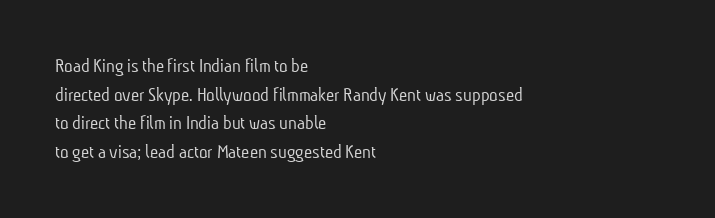
No chunkiness to these letters — they're not bold. The words here are not underlined. This rendering leaves character spacing at its baseline value. Casual observation: everything's shoved over to the left. Interline gaps are of average width in this sample.
